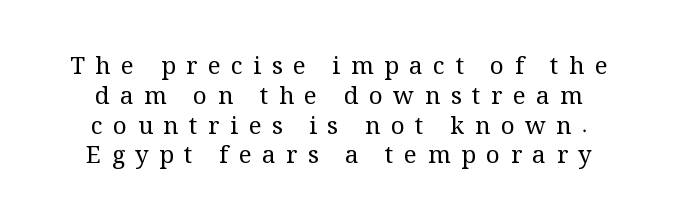
A bare baseline throughout the passage. The font's upright variant was chosen for this text. The letters are spread apart with noticeably loose tracking. Stems and bowls with no extra thickness — not bold.
